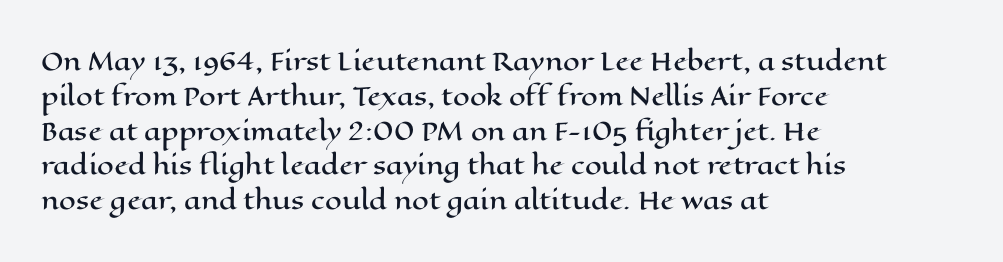
This sample keeps an unexceptional amount of space between lines. These lines keep a tight, regular rhythm from letter to letter. Every stem runs plumb, perpendicular to the baseline. Reading down the block, your eye returns to a fixed left position each line. The string is rendered with underlining switched off.
